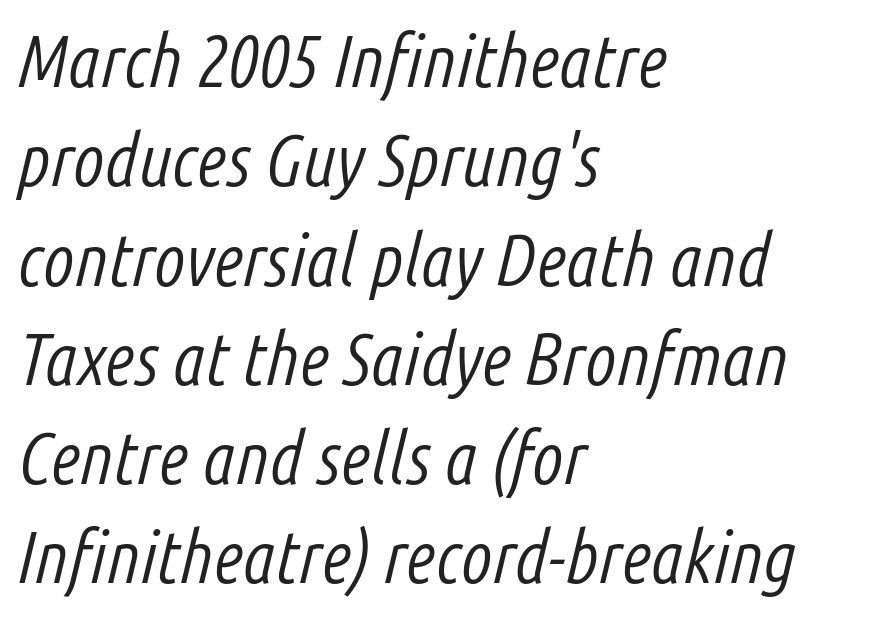
The image shows 73 px light, condensed type, italic (leaning right); set left-aligned, normal line spacing (1.36x), normal letter spacing, not underlined; low stroke contrast and a medium x-height.
